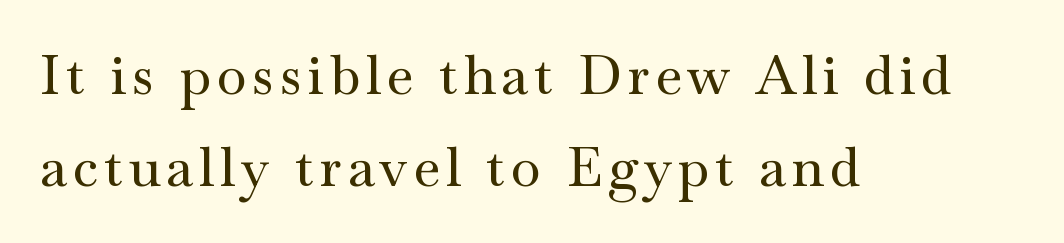
{"serif": "yes", "italic": "no", "width": "wide", "stroke_contrast": "medium", "x_height": "small", "monospaced": "no", "underline": "no", "align": "left", "line_spacing_ratio": 1.71, "glyph_px": 54}
